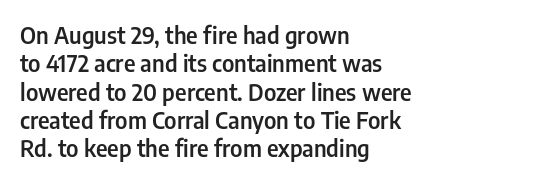
The image shows 23 px text type, upright; set left-aligned, line spacing 1.23x, normal letter spacing, not underlined.
